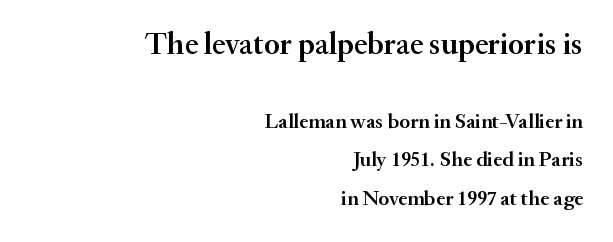
Line ends are locked; line starts wander. Look at the stroke-to-counter ratio: somewhat heavy, a semibold. The string is rendered with underlining switched off. The glyphs in this specimen are seriffed. The rendering uses natural spacing where letterforms have individual widths. In terms of posture, this sample is upright.
